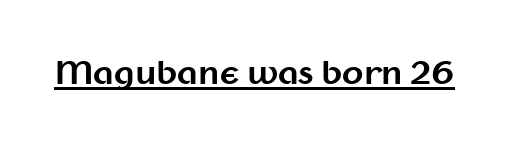
Note: no serifs on the glyphs. Every character sits straight up, as roman type does. In designer terms, the underline attribute is active on this setting. Each letter keeps its own natural width here, so spacing adapts to shape.
